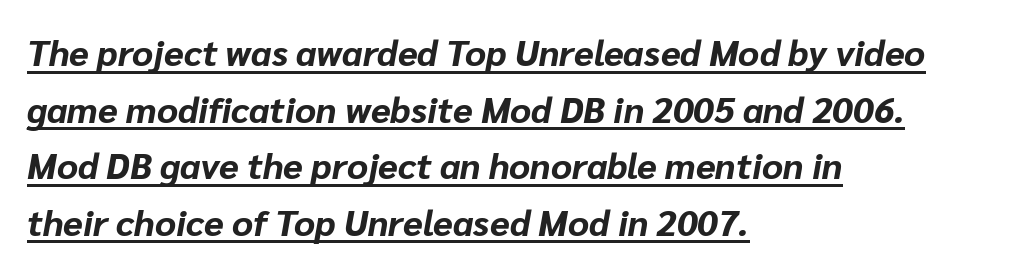
Q: Is the text bold? A: Yes.
Q: Is the text italic (slanted)? A: Yes, it leans right by about 10 degrees.
Q: Is the text underlined? A: Yes.
Q: How is the paragraph aligned? A: Left-aligned.
Q: Is the spacing between letters normal or unusually wide? A: Normal.
Q: Is the spacing between lines tight, normal or loose? A: Normal.
Q: Width (condensed, normal, or wide)? A: Normal.
Q: Stroke contrast? A: Low.
Q: x-height? A: Medium.
Q: Monospaced? A: No.
